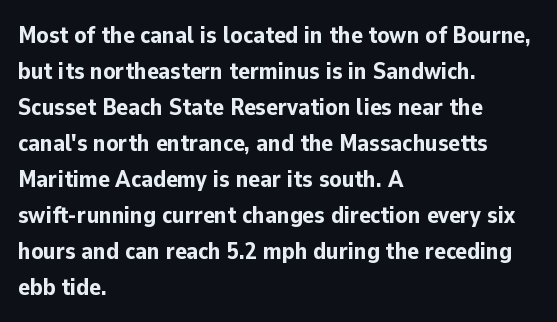
Q: Is the text bold? A: Yes.
Q: Is the text italic (slanted)? A: No, it is upright.
Q: Is the text underlined? A: No.
Q: How is the paragraph aligned? A: Left-aligned.
Q: Is the spacing between letters normal or unusually wide? A: Normal.
Q: Is the spacing between lines tight, normal or loose? A: Normal.
